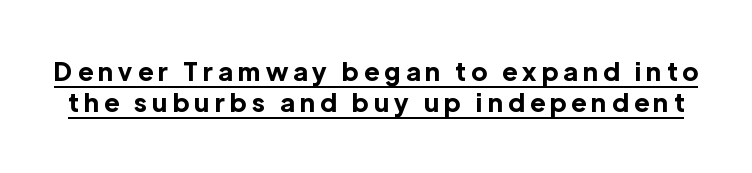
The image shows 25 px bold type, upright; set normal line spacing (1.25x), unusually wide letter spacing (+0.22 em), underlined.
